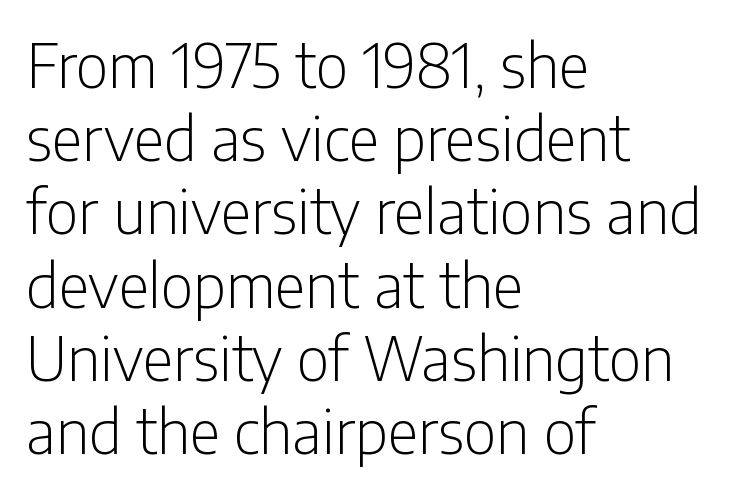
{"serif": "no", "italic": "no", "bold": "no", "weight": "light", "width": "condensed", "stroke_contrast": "low", "x_height": "medium", "monospaced": "no", "underline": "no", "align": "left", "line_spacing_ratio": 1.22, "letter_spacing": "normal", "letter_spacing_em": 0.0, "glyph_px": 60}
